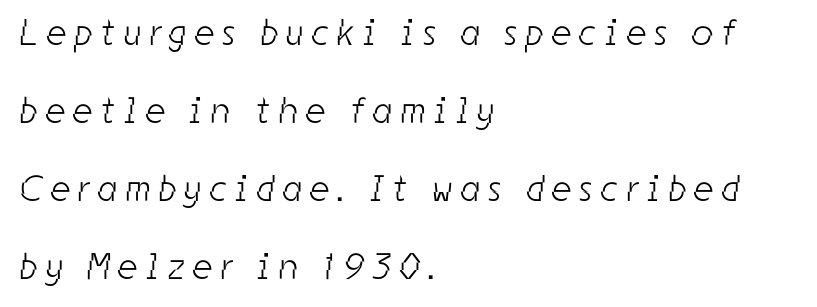
The image shows 37 px light, condensed sans-serif type; set left-aligned, loose line spacing (2.11x), unusually wide letter spacing (+0.24 em), not underlined; low stroke contrast and a medium x-height.
